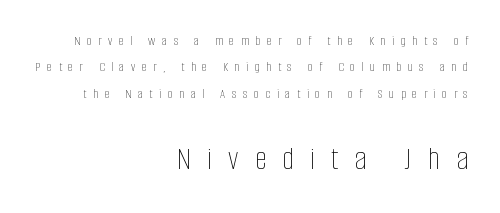
Q: Is the text bold? A: No.
Q: Is the text italic (slanted)? A: No, it is upright.
Q: Is the text underlined? A: No.
Q: How is the paragraph aligned? A: Right-aligned.
Q: Is the spacing between letters normal or unusually wide? A: Unusually wide.
Q: Which block of text is set in a larger size, the first (top) or the second (bottom)? A: The second (bottom) one.
Q: Width (condensed, normal, or wide)? A: Condensed.
Q: Stroke contrast? A: Low.
Q: x-height? A: Large.
Q: Monospaced? A: No.
